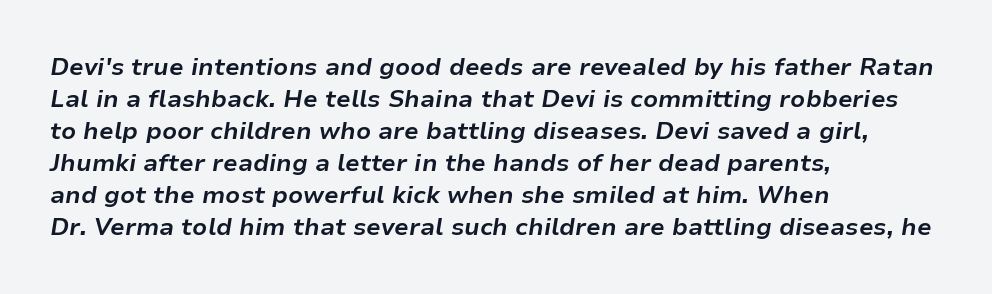
{"italic": "yes", "lean": "right", "slant_degrees": 9, "bold": "yes", "underline": "no", "align": "left", "line_spacing": "normal", "line_spacing_ratio": 1.33, "letter_spacing": "normal", "letter_spacing_em": 0.0, "glyph_px": 24}
